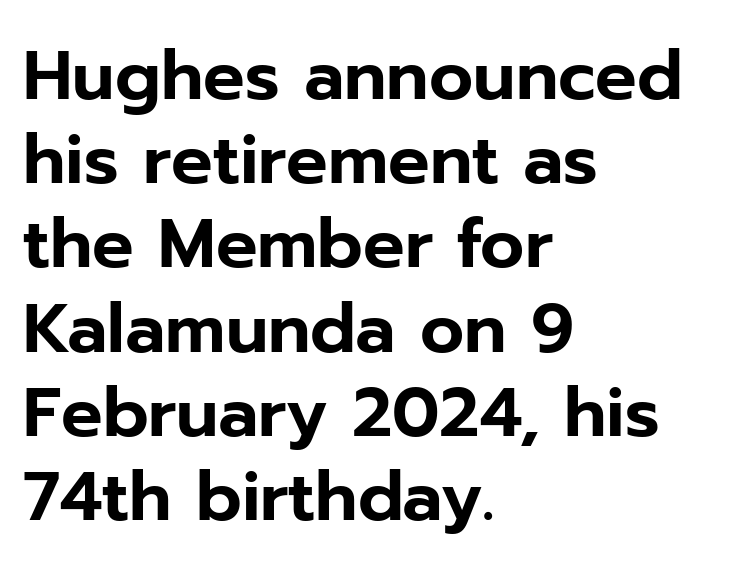
Honestly, there is no underline to notice here at all. Designer's note — italics off, roman on. Glyph-to-glyph distance matches everyday printed text. All the whitespace from short lines collects on the right. A typesetter would call this proportional, since set widths differ per character. Stroke terminals: plain, sans-serif.
